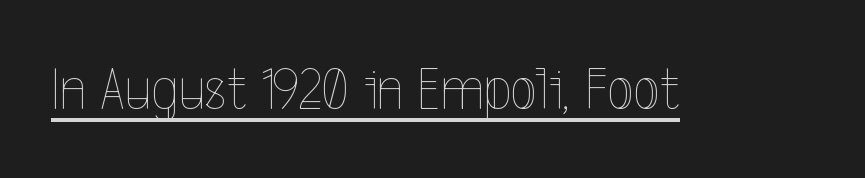
Is there any slant? The stems are plumb. Note the varied advance widths — an 'i' is clearly narrower than an 'm'. The letterforms sit shoulder to shoulder at normal distance. Quick note: underline on. The font is comparable to plain body text, perhaps lighter.
